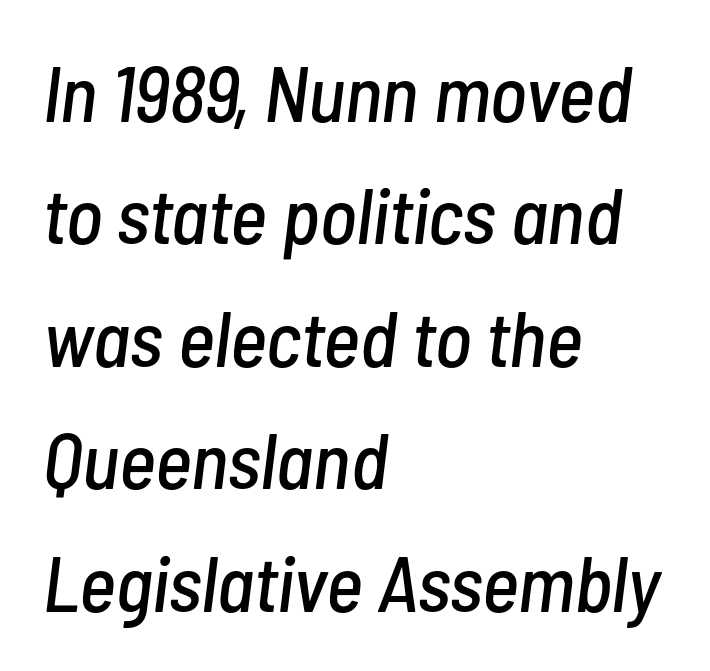
{"italic": "yes", "lean": "right", "slant_degrees": 7, "width": "condensed", "stroke_contrast": "low", "x_height": "medium", "monospaced": "no", "underline": "no", "align": "left", "line_spacing": "normal", "line_spacing_ratio": 1.55, "letter_spacing": "normal", "letter_spacing_em": 0.0, "glyph_px": 79}
